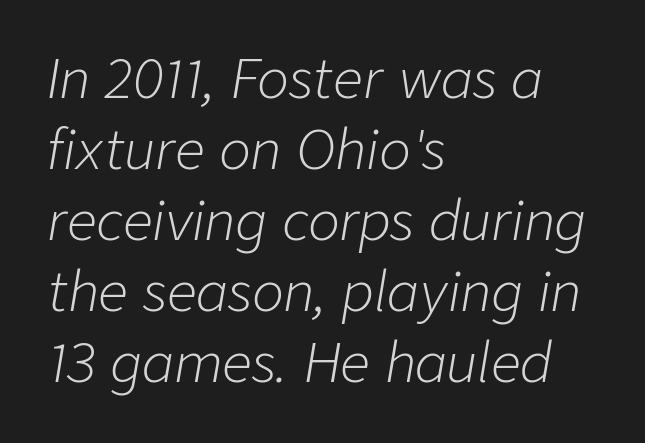
The image shows 53 px light type, italic (leaning right); set left-aligned, normal line spacing (1.34x), normal letter spacing, not underlined; low stroke contrast and a medium x-height.
